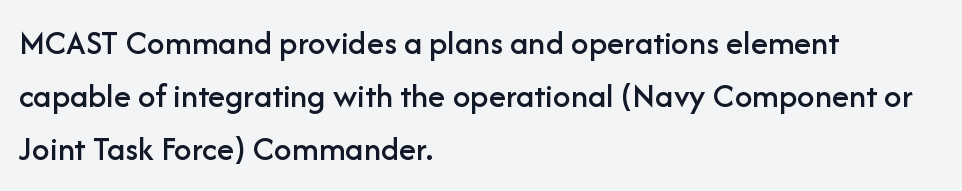
The gap between lines stays unmarked. Is there much room between lines? A standard amount, neither cramped nor airy. Inter-character spacing is left at the font's built-in metrics. The rendering anchors every line to the left-hand side. This is roman type, the default non-slanted kind.
